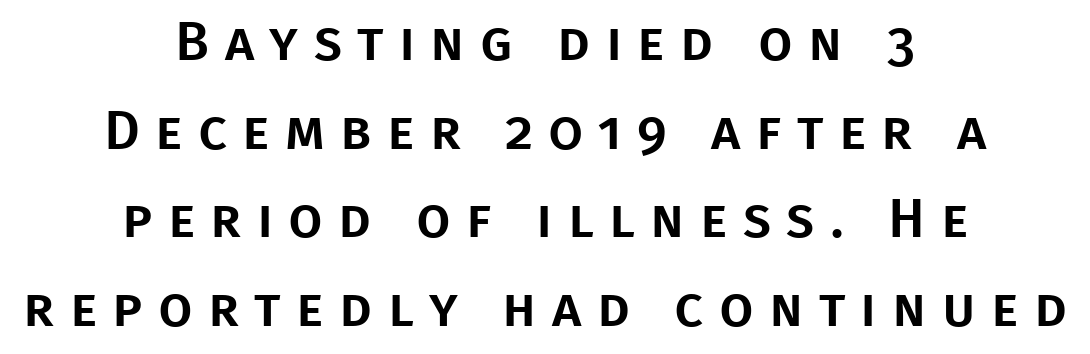
The image shows 55 px sans-serif type, upright; set centered, normal line spacing (1.61x), unusually wide letter spacing (+0.28 em), not underlined; low stroke contrast and a large x-height.
